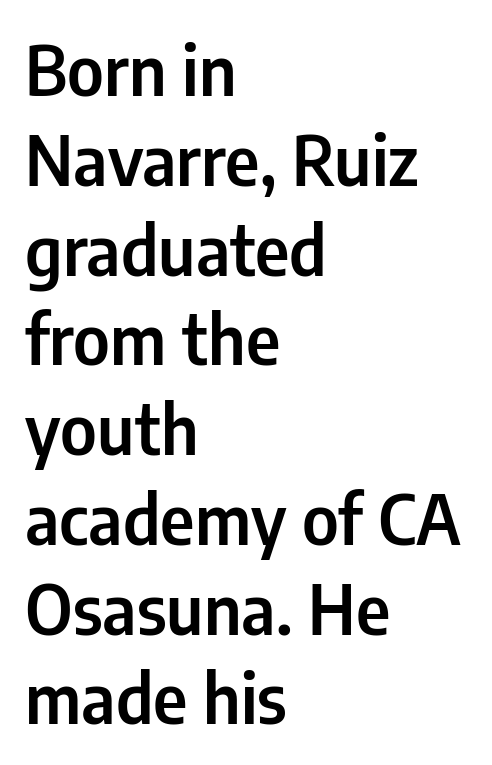
{"serif": "no", "italic": "no", "width": "condensed", "stroke_contrast": "low", "x_height": "medium", "monospaced": "no", "underline": "no", "align": "left", "line_spacing": "normal", "line_spacing_ratio": 1.32, "letter_spacing": "normal", "letter_spacing_em": 0.0, "glyph_px": 68}
